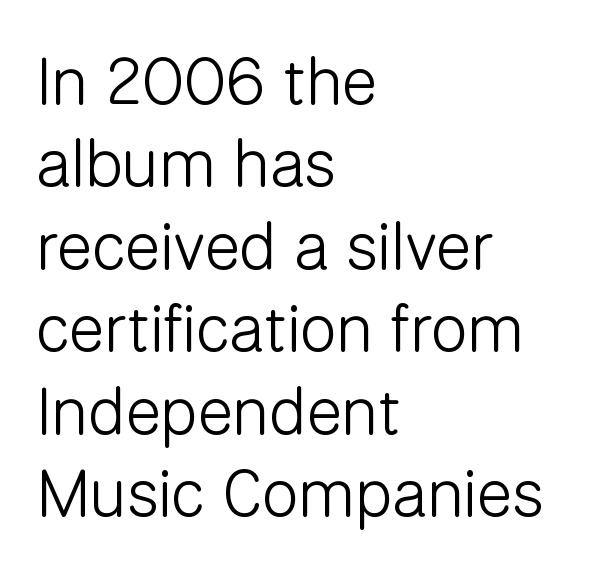
Q: Is the text bold? A: No.
Q: Is the text italic (slanted)? A: No, it is upright.
Q: Is the typeface a serif or a sans-serif typeface? A: Sans-serif.
Q: Is the text underlined? A: No.
Q: How is the paragraph aligned? A: Left-aligned.
Q: Is the spacing between letters normal or unusually wide? A: Normal.
Q: Is the spacing between lines tight, normal or loose? A: Normal.
Q: Width (condensed, normal, or wide)? A: Normal.
Q: Stroke contrast? A: Low.
Q: x-height? A: Medium.
Q: Monospaced? A: No.
